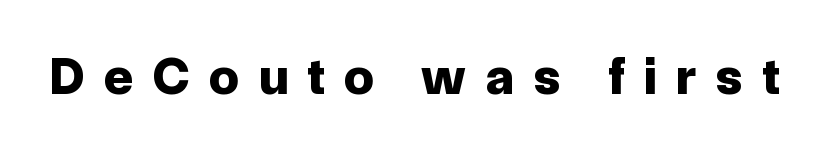
{"serif": "no", "italic": "no", "bold": "yes", "weight": "bold", "width": "normal", "stroke_contrast": "low", "x_height": "medium", "monospaced": "no", "underline": "no", "letter_spacing": "wide", "letter_spacing_em": 0.37, "glyph_px": 53}
